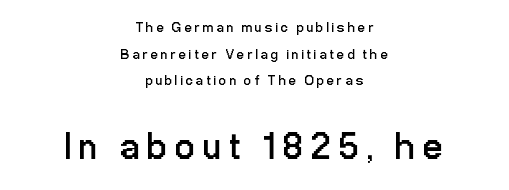
The image shows 38 px regular-weight, condensed sans-serif type, upright; set centered, loose line spacing (1.9x), unusually wide letter spacing (+0.23 em), not underlined; the second (bottom) block is 2.71x larger; low stroke contrast and a medium x-height.
